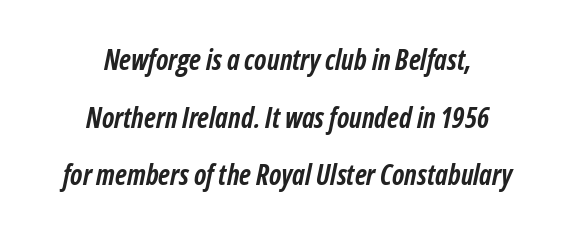
The image shows 28 px semibold, condensed type, italic (leaning right); set centered, loose line spacing (2.06x), normal letter spacing, not underlined; low stroke contrast and a medium x-height.
